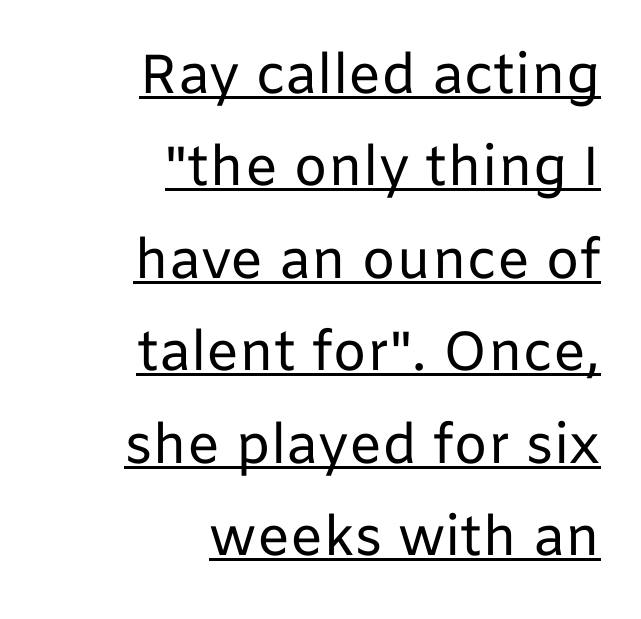
{"serif": "no", "italic": "no", "bold": "no", "weight": "regular", "width": "normal", "stroke_contrast": "low", "x_height": "medium", "monospaced": "no", "underline": "yes", "align": "right", "line_spacing": "normal", "line_spacing_ratio": 1.68, "letter_spacing": "normal", "letter_spacing_em": 0.0, "glyph_px": 55}
